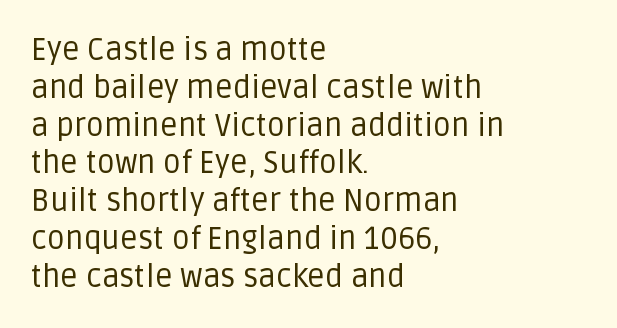
Note the varied advance widths — an 'i' is clearly narrower than an 'm'. Typographically, this falls in the sans-serif category. Italic: no, the glyphs are upright roman. You could call the tracking neutral — neither tight nor loose.
